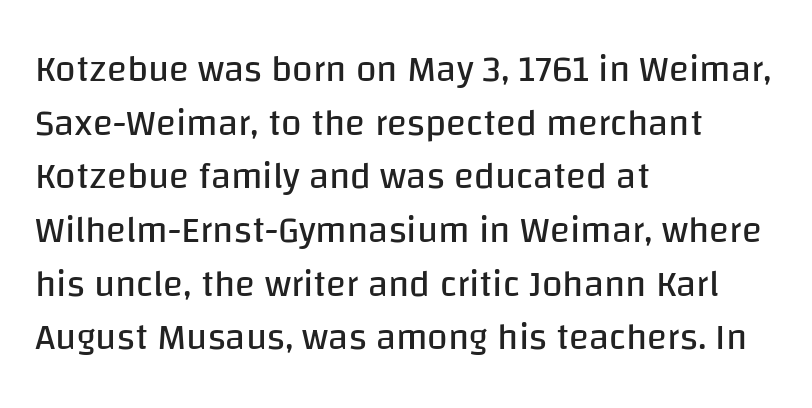
Q: Is the text bold? A: No.
Q: Is the text italic (slanted)? A: No, it is upright.
Q: Is the typeface a serif or a sans-serif typeface? A: Sans-serif.
Q: Is the text underlined? A: No.
Q: How is the paragraph aligned? A: Left-aligned.
Q: Is the spacing between letters normal or unusually wide? A: Normal.
Q: Is the spacing between lines tight, normal or loose? A: Normal.
Q: Width (condensed, normal, or wide)? A: Normal.
Q: Stroke contrast? A: Low.
Q: x-height? A: Large.
Q: Monospaced? A: No.
